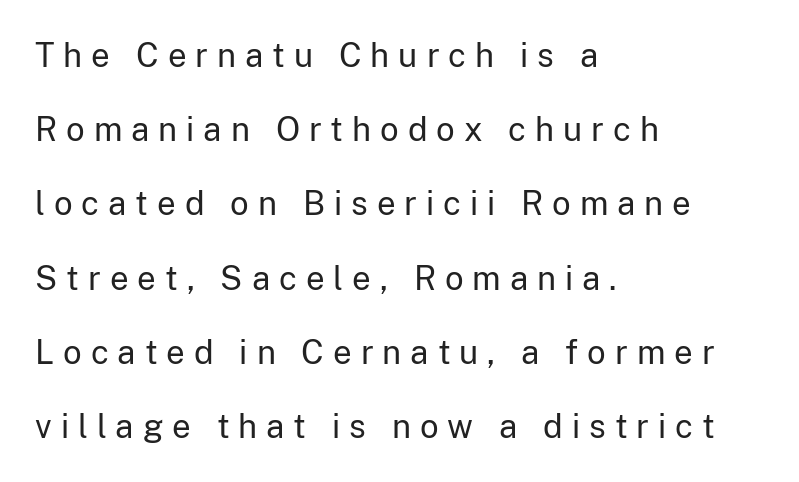
{"serif": "no", "italic": "no", "bold": "no", "weight": "regular", "width": "normal", "stroke_contrast": "low", "x_height": "medium", "monospaced": "no", "underline": "no", "align": "left", "line_spacing": "loose", "line_spacing_ratio": 2.25, "letter_spacing": "wide", "letter_spacing_em": 0.27, "glyph_px": 33}
